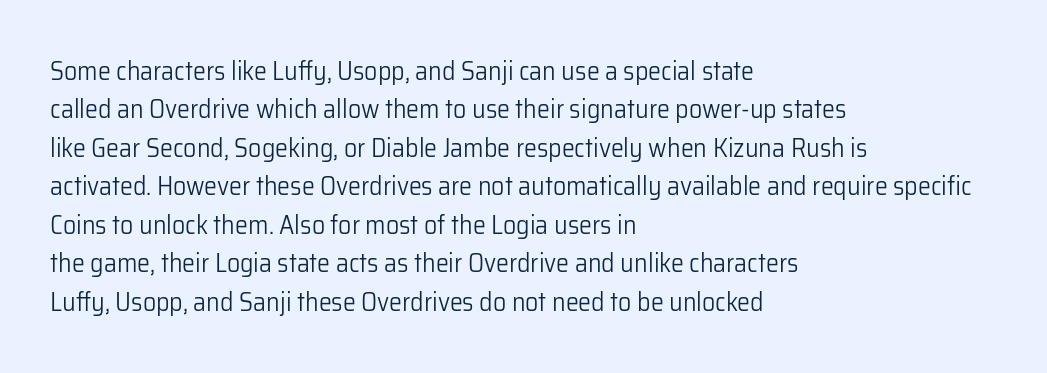
Leftover space on each line is placed entirely after the last word. The font sits on the lighter half of the weight spectrum, regular included. Here the glyphs are tracked normally, forming tight word shapes. Evenly set lines give the paragraph a standard silhouette. The area under the type is left untouched. The letters stand upright; this is a roman face.
